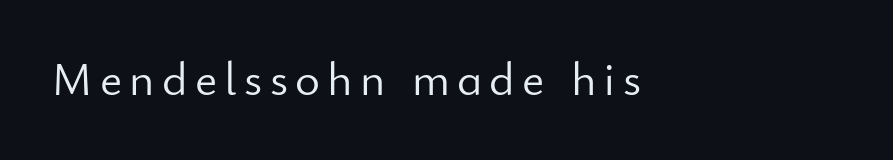
{"serif": "no", "italic": "no", "bold": "no", "weight": "light", "width": "normal", "stroke_contrast": "low", "x_height": "small", "monospaced": "no", "underline": "no", "align": "left", "glyph_px": 48}
